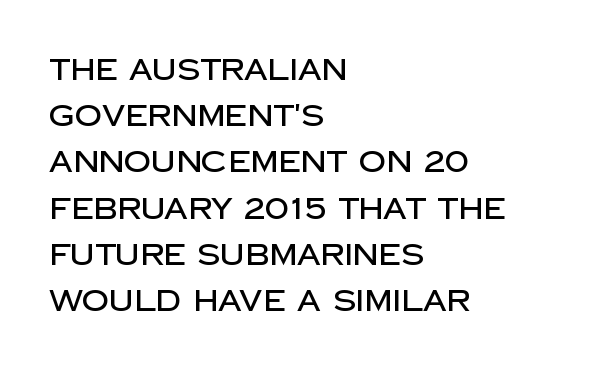
Characters remain perfectly vertical along every line. These lines are composed in type without serifs. The typesetter chose a ragged-right arrangement here. A typesetter would call this proportional, since set widths differ per character.
